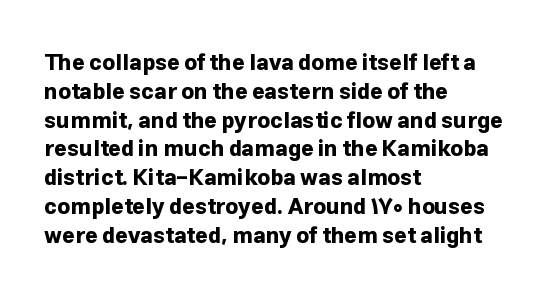
Q: Is the text bold? A: Yes.
Q: Is the text italic (slanted)? A: No, it is upright.
Q: Is the text underlined? A: No.
Q: How is the paragraph aligned? A: Left-aligned.
Q: Is the spacing between letters normal or unusually wide? A: Normal.
Q: Is the spacing between lines tight, normal or loose? A: Normal.
